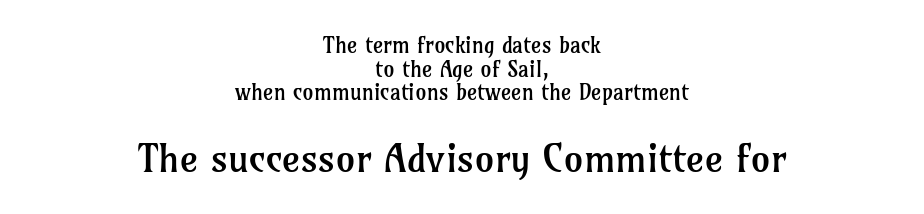
The image shows 39 px regular-weight serif type, upright; set centered, tight line spacing (1.07x), normal letter spacing, not underlined; the second (bottom) block is 1.77x larger; low stroke contrast and a medium x-height.
